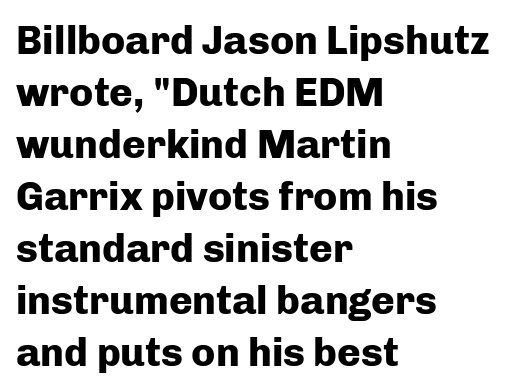
Nope, not italic — everything's standing straight. The lines are quadded left. The passage shown is emphatically bold. The letters carry no serifs — their stems end cleanly without finishing strokes. Leading: standard.
